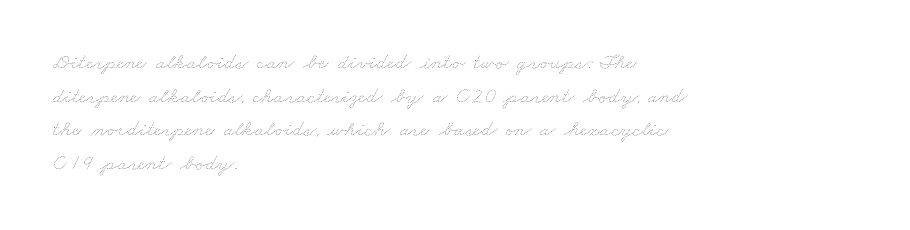
Q: Is the text bold? A: No.
Q: Is the text underlined? A: No.
Q: How is the paragraph aligned? A: Left-aligned.
Q: Is the spacing between letters normal or unusually wide? A: Normal.
Q: Is the spacing between lines tight, normal or loose? A: Normal.
